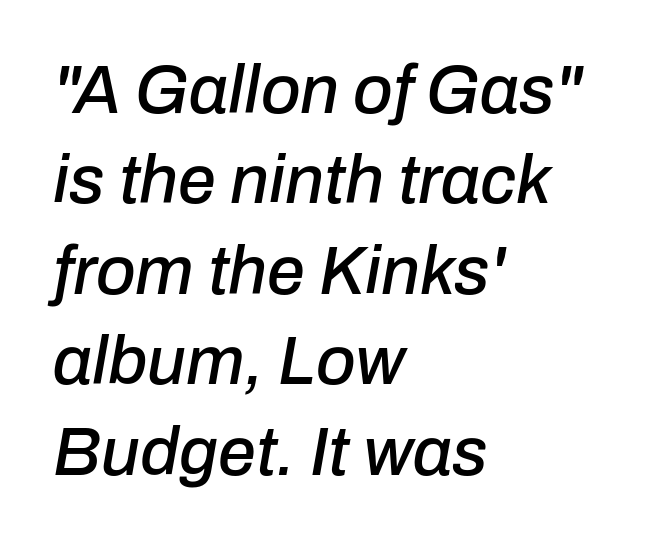
Q: Is the text italic (slanted)? A: Yes, it leans right by about 10 degrees.
Q: Is the text underlined? A: No.
Q: How is the paragraph aligned? A: Left-aligned.
Q: Is the spacing between letters normal or unusually wide? A: Normal.
Q: Is the spacing between lines tight, normal or loose? A: Normal.
Q: Width (condensed, normal, or wide)? A: Normal.
Q: Stroke contrast? A: Low.
Q: x-height? A: Medium.
Q: Monospaced? A: No.
